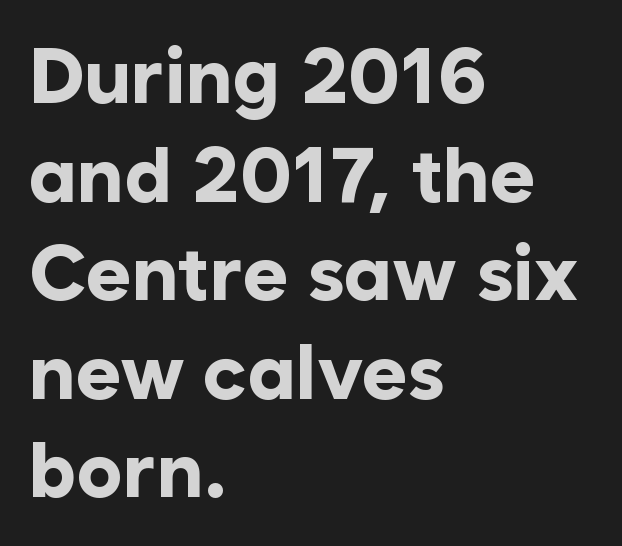
The text was rendered using a sans face with plain stroke endings. The zone under the glyphs is completely vacant. Heavy-handed strokes throughout: this text is bold. Horizontal bands of white between lines are of average thickness.
